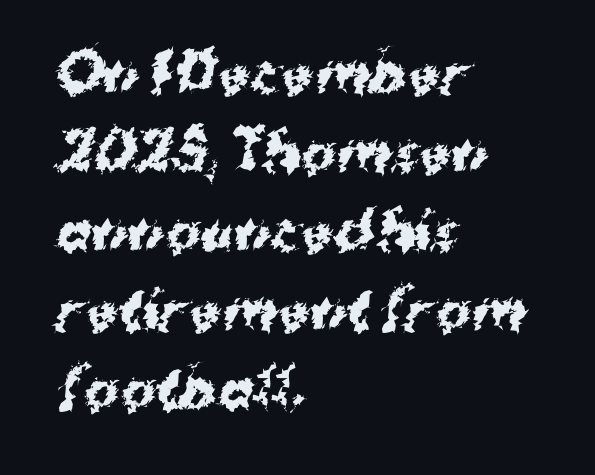
The image shows 52 px bold sans-serif type; set left-aligned, normal line spacing (1.52x), normal letter spacing, not underlined; medium stroke contrast and a medium x-height.
